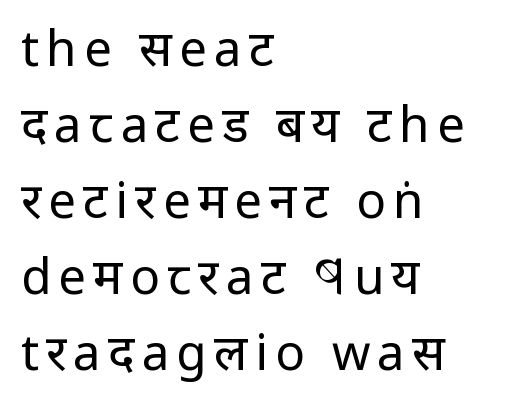
The image shows 49 px regular-weight, condensed sans-serif type, upright; set left-aligned, normal line spacing (1.55x), not underlined; low stroke contrast and a large x-height.
